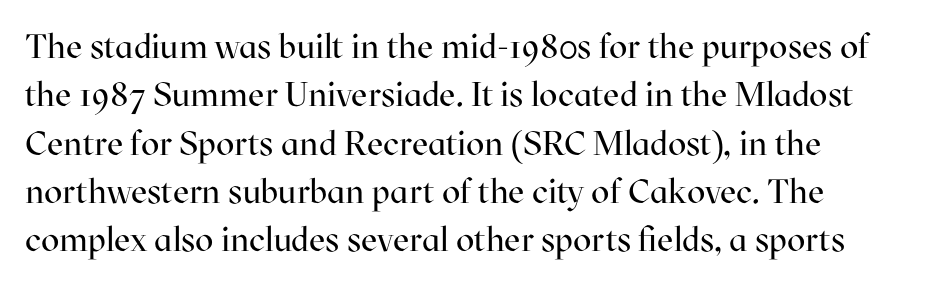
The image shows 34 px regular-weight serif type, upright; set normal line spacing (1.42x), normal letter spacing, not underlined; high stroke contrast and a medium x-height.
